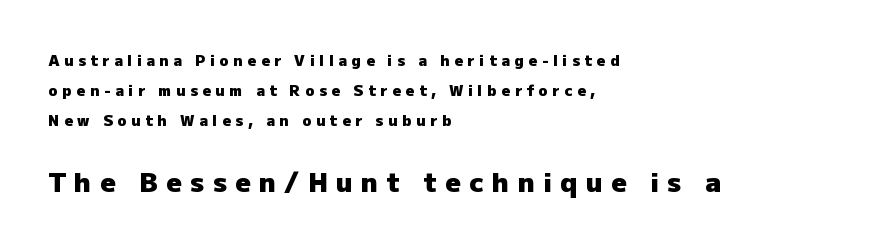
The image shows 27 px bold type, upright; set left-aligned, loose line spacing (2.01x), unusually wide letter spacing (+0.31 em), not underlined; the second (bottom) block is 1.8x larger.
